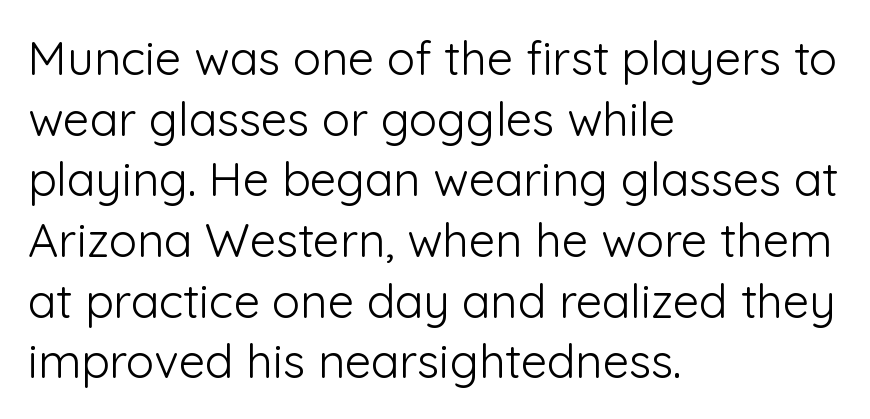
A sans-serif font was chosen for this passage. The letterforms sit at book weight or below. The lines are quadded left. One glance says typical: line gaps are just what's usual.
